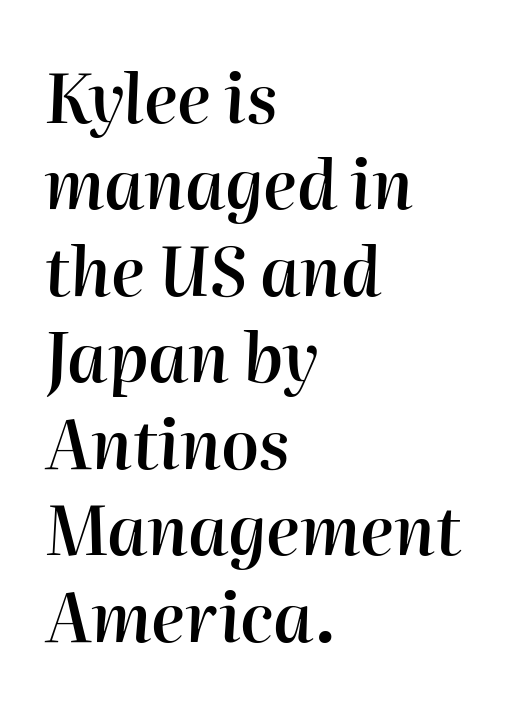
What stands out about the letter spacing? Nothing — it is the standard amount. Compared with ordinary roman type, these characters are visibly tilted. Character widths vary here, with narrow letters taking less room than wide ones. Each new line begins a customary step beneath the previous one. Slightly chunky letters — semibold, I'd say, not full bold. Left-aligned paragraph, ragged on the right.
